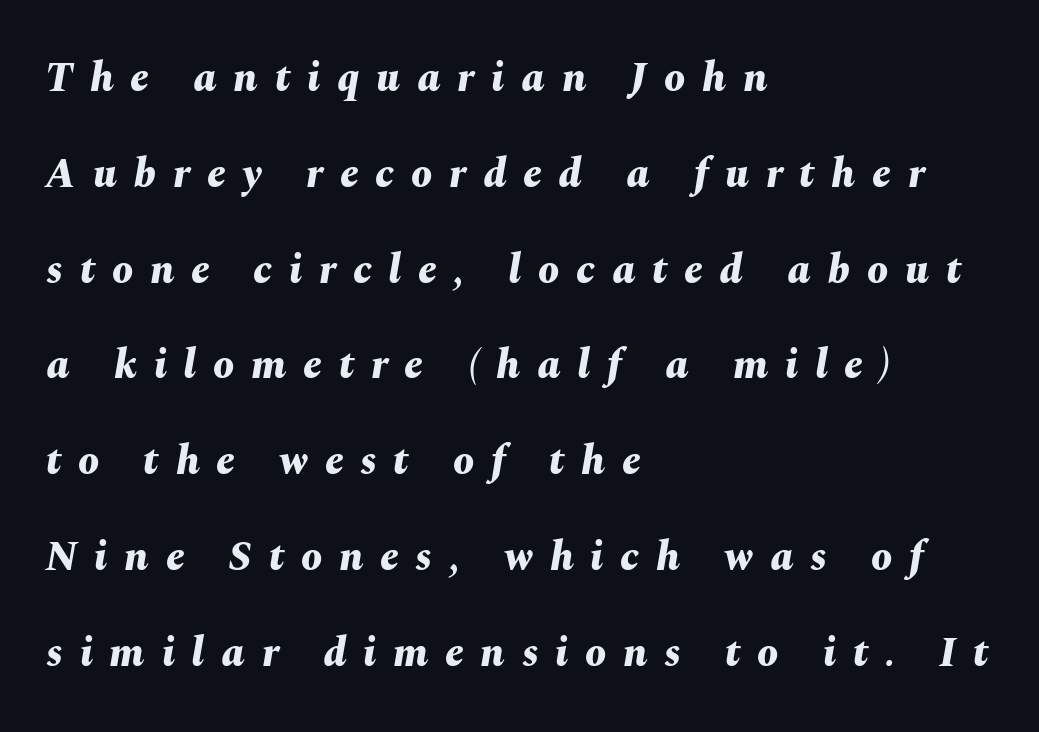
{"italic": "yes", "lean": "right", "slant_degrees": 10, "bold": "yes", "weight": "bold", "width": "normal", "stroke_contrast": "medium", "x_height": "medium", "monospaced": "no", "underline": "no", "align": "left", "line_spacing": "loose", "line_spacing_ratio": 2.28, "letter_spacing": "wide", "letter_spacing_em": 0.4, "glyph_px": 42}
